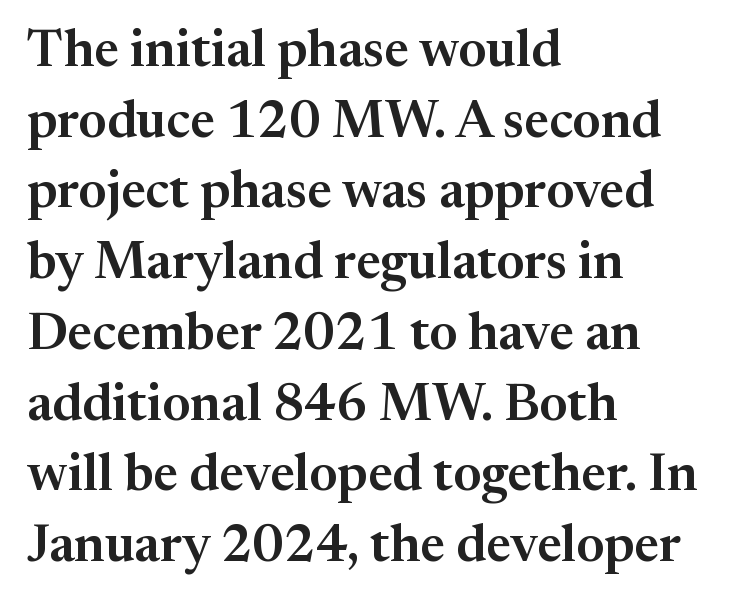
Q: Is the text italic (slanted)? A: No, it is upright.
Q: Is the typeface a serif or a sans-serif typeface? A: Serif.
Q: Is the text underlined? A: No.
Q: How is the paragraph aligned? A: Left-aligned.
Q: Is the spacing between letters normal or unusually wide? A: Normal.
Q: Is the spacing between lines tight, normal or loose? A: Normal.
Q: Width (condensed, normal, or wide)? A: Normal.
Q: Stroke contrast? A: Medium.
Q: x-height? A: Medium.
Q: Monospaced? A: No.
